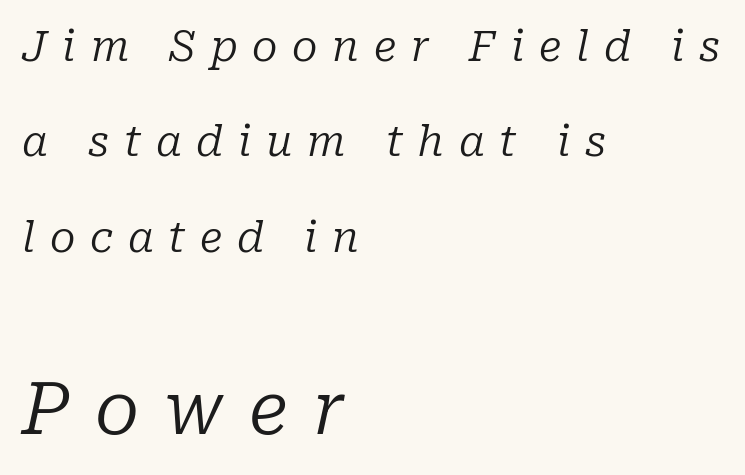
{"serif": "yes", "italic": "yes", "lean": "right", "slant_degrees": 10, "bold": "no", "weight": "regular", "width": "normal", "stroke_contrast": "low", "x_height": "medium", "monospaced": "no", "underline": "no", "align": "left", "line_spacing": "loose", "line_spacing_ratio": 2.27, "letter_spacing": "wide", "letter_spacing_em": 0.35, "larger_block": "second", "size_ratio": 1.74, "glyph_px": 73}
